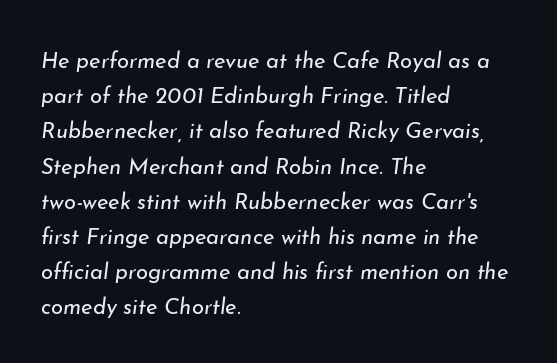
{"italic": "yes", "lean": "right", "slant_degrees": 7, "bold": "no", "underline": "no", "align": "left", "line_spacing": "normal", "line_spacing_ratio": 1.6, "letter_spacing": "normal", "letter_spacing_em": 0.0, "glyph_px": 22}
